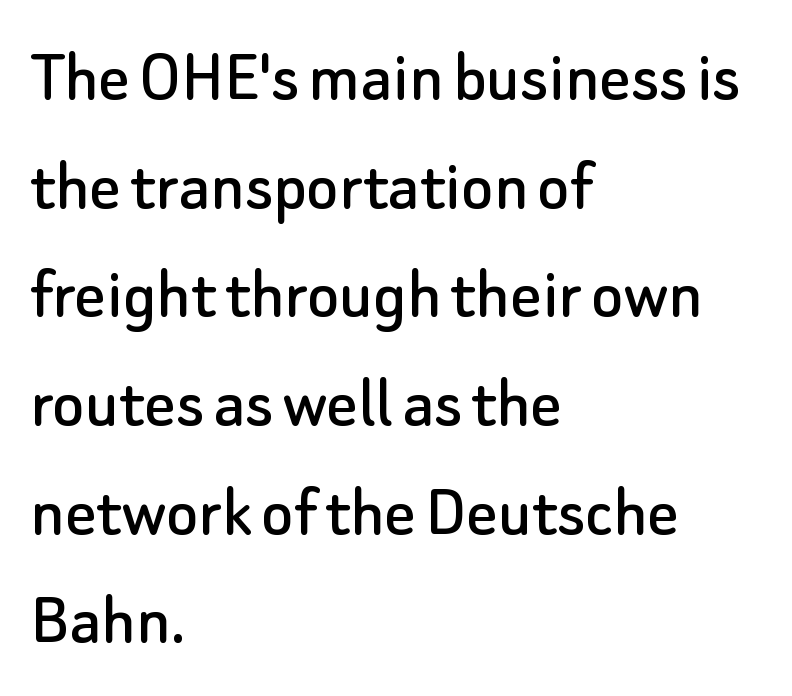
The image shows 76 px sans-serif type, upright; set left-aligned, normal line spacing (1.43x), normal letter spacing, not underlined; low stroke contrast and a small x-height.
